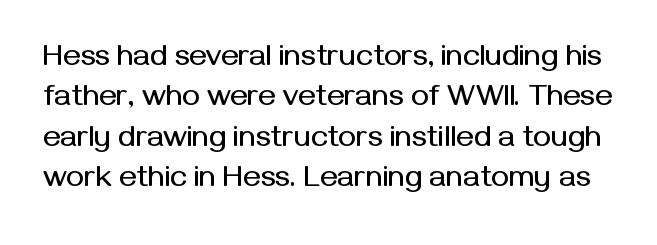
Q: Is the text italic (slanted)? A: No, it is upright.
Q: Is the typeface a serif or a sans-serif typeface? A: Sans-serif.
Q: Is the text underlined? A: No.
Q: Is the spacing between letters normal or unusually wide? A: Normal.
Q: Is the spacing between lines tight, normal or loose? A: Normal.
Q: Width (condensed, normal, or wide)? A: Normal.
Q: Stroke contrast? A: Medium.
Q: x-height? A: Medium.
Q: Monospaced? A: No.
